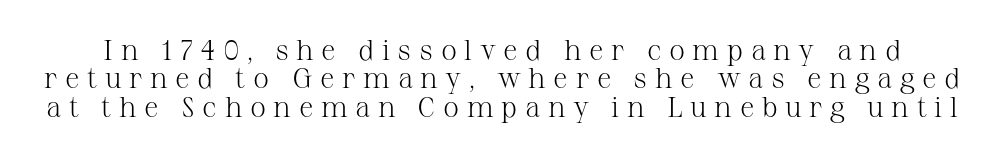
Q: Is the text bold? A: No.
Q: Is the text italic (slanted)? A: No, it is upright.
Q: Is the typeface a serif or a sans-serif typeface? A: Serif.
Q: Is the text underlined? A: No.
Q: Is the spacing between letters normal or unusually wide? A: Unusually wide.
Q: Is the spacing between lines tight, normal or loose? A: Tight.
Q: Width (condensed, normal, or wide)? A: Normal.
Q: Stroke contrast? A: Medium.
Q: x-height? A: Medium.
Q: Monospaced? A: No.
